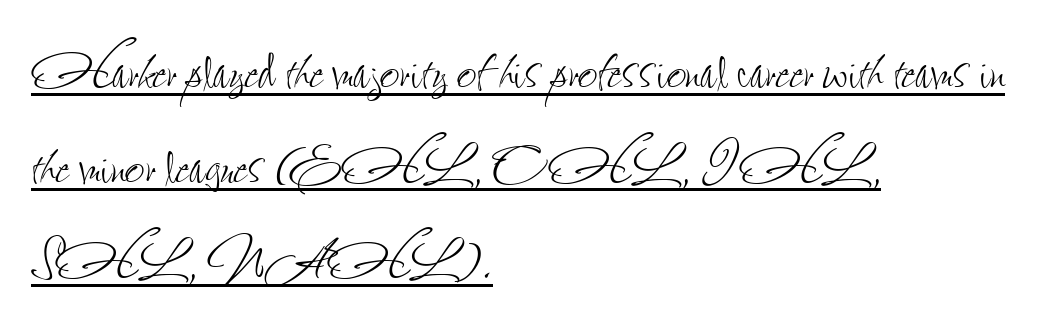
The image shows 69 px thin, condensed type; set left-aligned, normal line spacing (1.38x), normal letter spacing, underlined; low stroke contrast and a small x-height.
